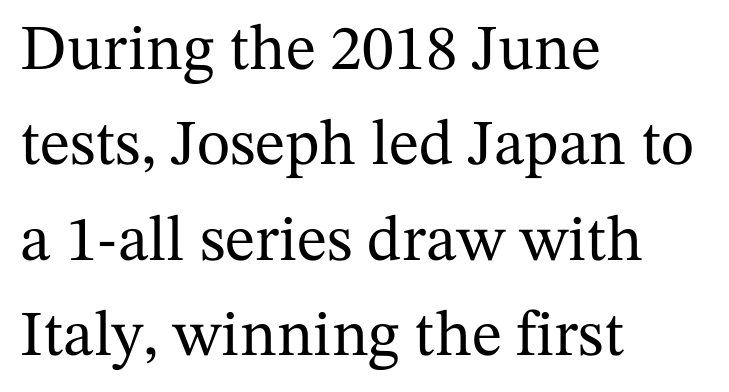
The image shows 64 px serif type, upright; set left-aligned, normal line spacing (1.49x), normal letter spacing, not underlined; medium stroke contrast and a medium x-height.
